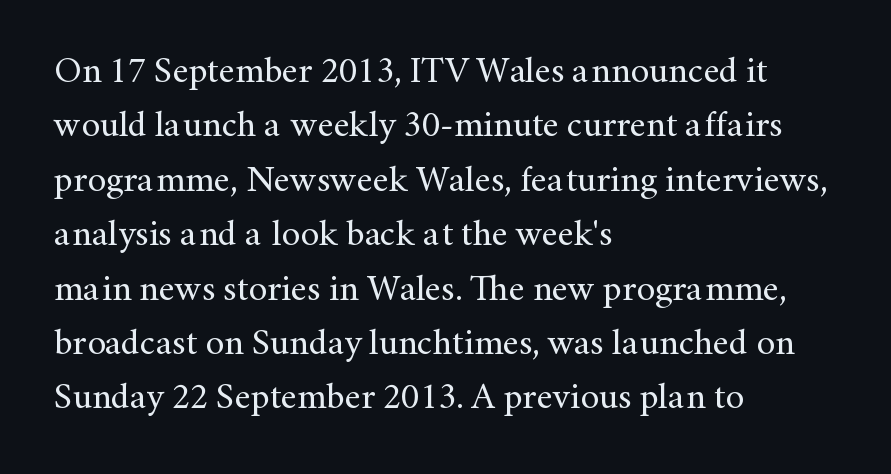
These lines are rendered in a variable-pitch font. The typeface chosen for these lines features serifs. The rows are spaced the way most documents space them. This rendering uses left alignment, leaving the right contour irregular.
